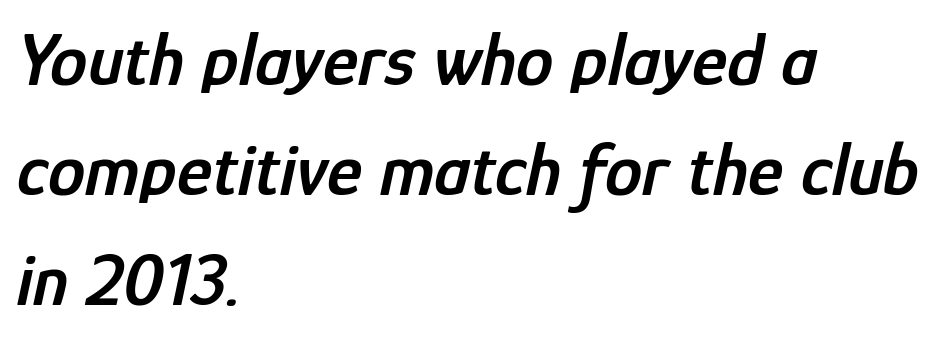
Q: Is the text bold? A: Semi-bold.
Q: Is the text italic (slanted)? A: Yes, it leans right by about 12 degrees.
Q: Is the text underlined? A: No.
Q: How is the paragraph aligned? A: Left-aligned.
Q: Is the spacing between letters normal or unusually wide? A: Normal.
Q: Is the spacing between lines tight, normal or loose? A: Normal.
Q: Width (condensed, normal, or wide)? A: Condensed.
Q: Stroke contrast? A: Low.
Q: x-height? A: Medium.
Q: Monospaced? A: No.
